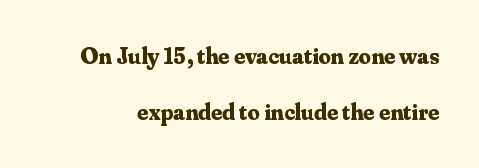
Q: Is the text bold? A: Yes.
Q: Is the text italic (slanted)? A: No, it is upright.
Q: Is the text underlined? A: No.
Q: Is the spacing between letters normal or unusually wide? A: Normal.
Q: Is the spacing between lines tight, normal or loose? A: Loose.
